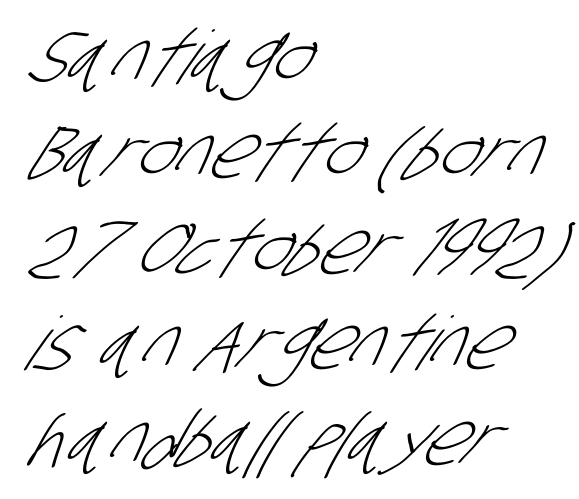
The block of text has a typical density, with ordinary space between rows. The letters carry no serifs — their stems end cleanly without finishing strokes. The space directly below the letters is spotless. Proportional: the letters do not fall into vertical columns.
